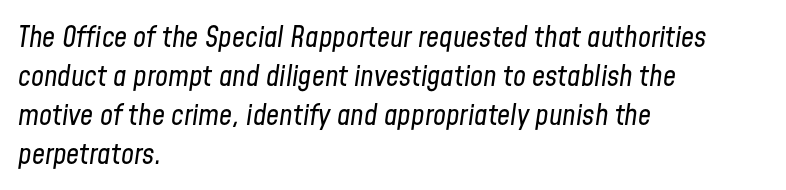
{"italic": "yes", "lean": "right", "slant_degrees": 8, "bold": "no", "weight": "regular", "width": "condensed", "stroke_contrast": "low", "x_height": "medium", "monospaced": "no", "underline": "no", "align": "left", "line_spacing": "normal", "line_spacing_ratio": 1.35, "letter_spacing": "normal", "letter_spacing_em": 0.0, "glyph_px": 29}
